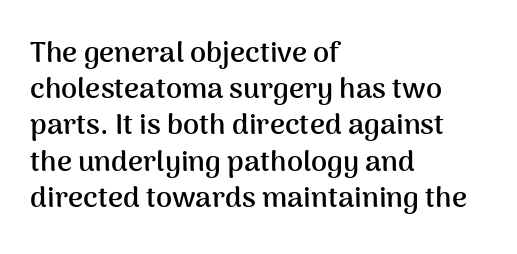
The rendering uses natural spacing where letterforms have individual widths. Do the letters lean? They stand straight. Weight check: bold — yes, fully. Interline gaps are of average width in this sample.
